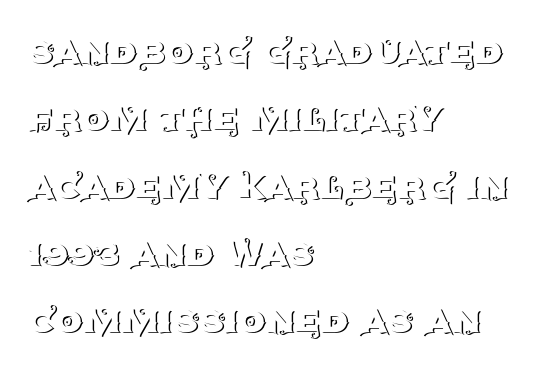
The image shows 44 px thin serif type, upright; set left-aligned, normal line spacing (1.53x), normal letter spacing, not underlined; medium stroke contrast and a large x-height.
